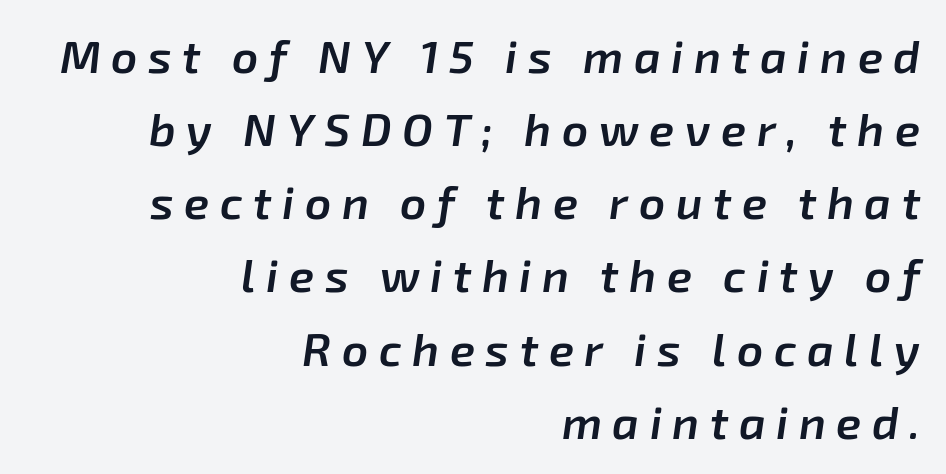
Q: Is the text bold? A: Semi-bold.
Q: Is the text italic (slanted)? A: Yes, it leans right by about 8 degrees.
Q: Is the text underlined? A: No.
Q: How is the paragraph aligned? A: Right-aligned.
Q: Is the spacing between letters normal or unusually wide? A: Unusually wide.
Q: Is the spacing between lines tight, normal or loose? A: Normal.
Q: Width (condensed, normal, or wide)? A: Normal.
Q: Stroke contrast? A: Low.
Q: x-height? A: Medium.
Q: Monospaced? A: No.
